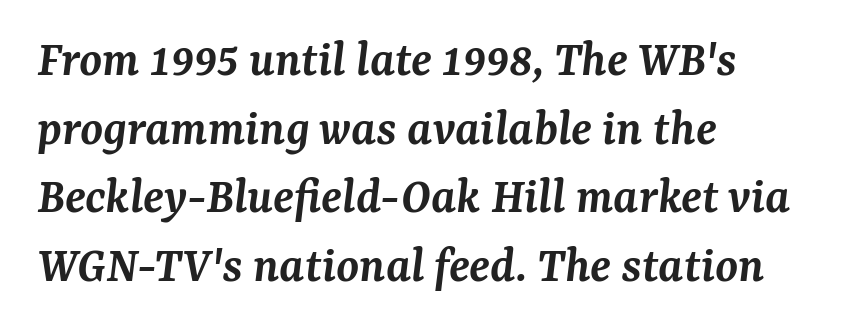
{"serif": "yes", "italic": "yes", "lean": "right", "slant_degrees": 7, "bold": "semi", "weight": "semibold", "width": "normal", "stroke_contrast": "medium", "x_height": "medium", "monospaced": "no", "underline": "no", "align": "left", "line_spacing": "normal", "line_spacing_ratio": 1.32, "letter_spacing": "normal", "letter_spacing_em": 0.0, "glyph_px": 52}
